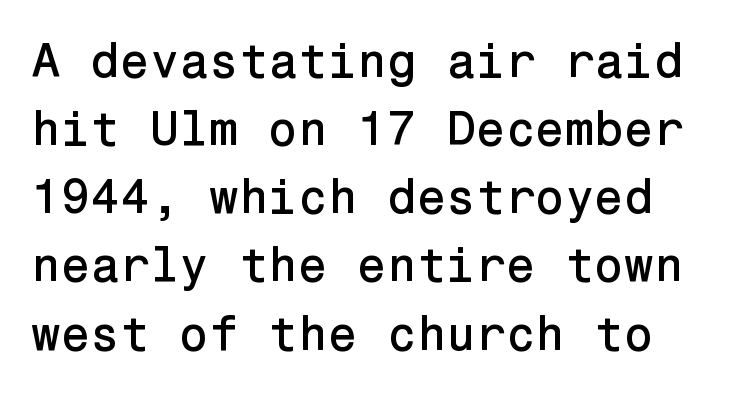
The image shows 48 px sans-serif type, upright; set normal line spacing (1.42x), normal letter spacing, not underlined; low stroke contrast and a medium x-height.
